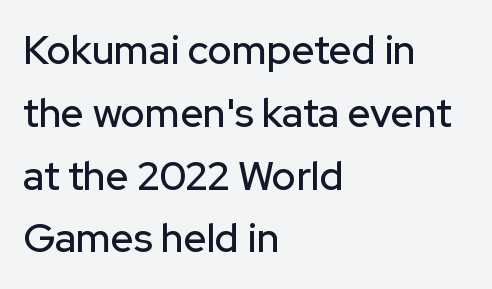
The image shows 40 px sans-serif type, upright; set left-aligned, normal line spacing (1.57x), normal letter spacing, not underlined; low stroke contrast and a medium x-height.
